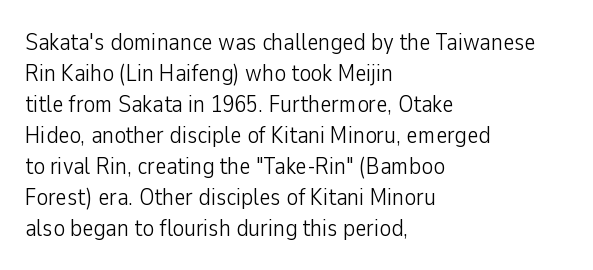
Q: Is the text bold? A: No.
Q: Is the text italic (slanted)? A: No, it is upright.
Q: Is the text underlined? A: No.
Q: How is the paragraph aligned? A: Left-aligned.
Q: Is the spacing between letters normal or unusually wide? A: Normal.
Q: Is the spacing between lines tight, normal or loose? A: Normal.
